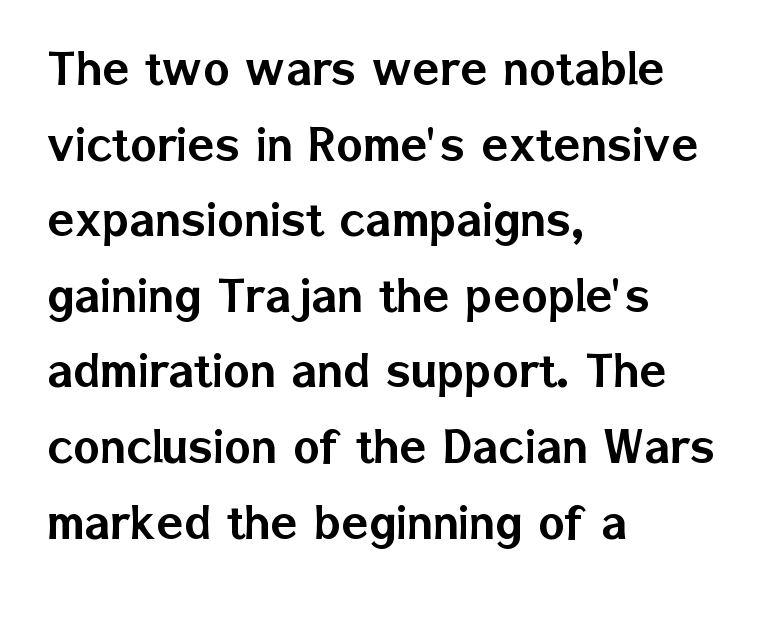
Q: Is the text italic (slanted)? A: No, it is upright.
Q: Is the typeface a serif or a sans-serif typeface? A: Sans-serif.
Q: Is the text underlined? A: No.
Q: How is the paragraph aligned? A: Left-aligned.
Q: Is the spacing between letters normal or unusually wide? A: Normal.
Q: Is the spacing between lines tight, normal or loose? A: Normal.
Q: Width (condensed, normal, or wide)? A: Normal.
Q: Stroke contrast? A: Low.
Q: x-height? A: Medium.
Q: Monospaced? A: No.
